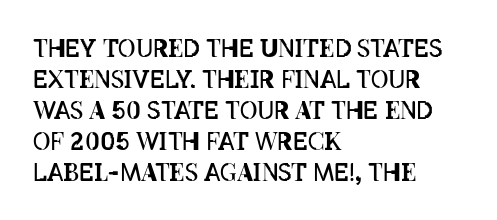
Q: Is the text bold? A: No.
Q: Is the text italic (slanted)? A: No, it is upright.
Q: Is the text underlined? A: No.
Q: How is the paragraph aligned? A: Left-aligned.
Q: Is the spacing between letters normal or unusually wide? A: Normal.
Q: Is the spacing between lines tight, normal or loose? A: Normal.
